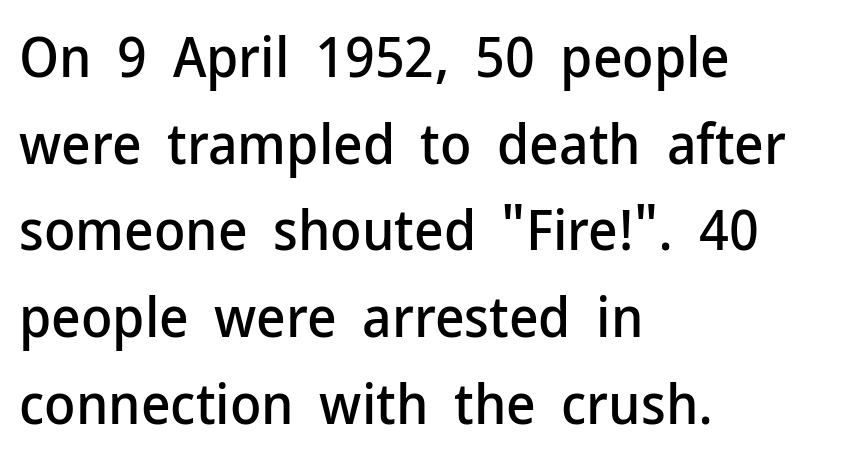
Typeset ragged right — the left edge is the straight one. You could call the tracking neutral — neither tight nor loose. The gap between lines stays unmarked. Reading down the column, the eye jumps a familiar distance to each next line. The typeface chosen for these lines omits serifs.
